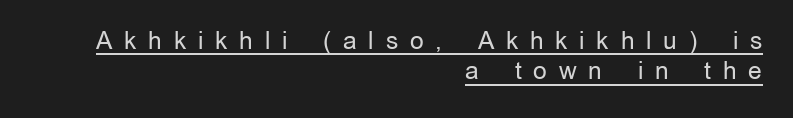
The image shows 24 px text type, upright; set right-aligned, normal line spacing (1.27x), unusually wide letter spacing (+0.49 em), underlined.
